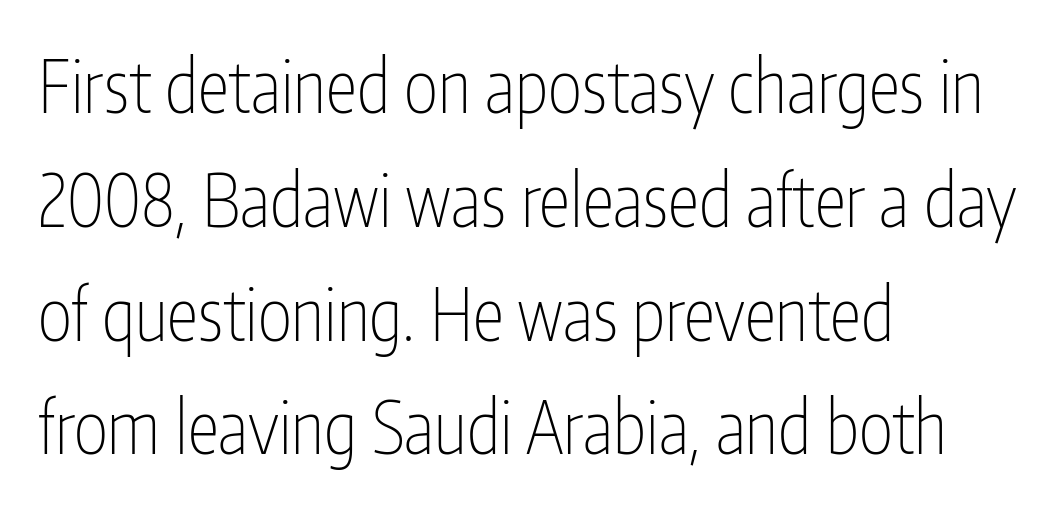
Posture: straight, roman, zero tilt. Looks like regular typesetting: each glyph gets only the width it needs. A typesetter would label this face a sans. Decoration check: the copy has no underline. This rendering uses left alignment, leaving the right contour irregular.
